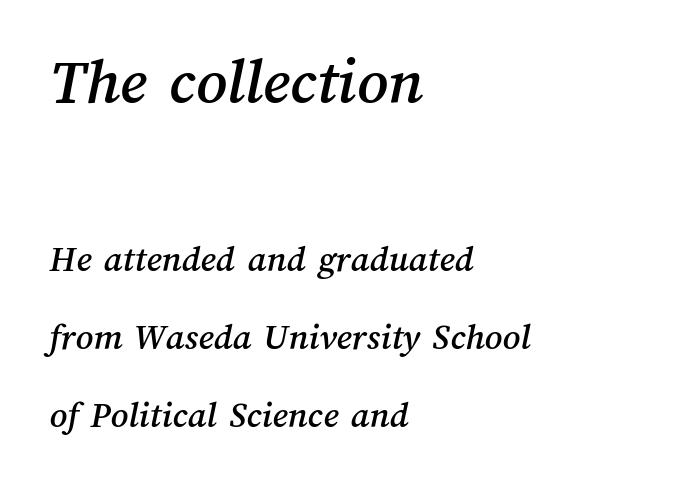
The foot of each line stays bare and open. Look at the tracking — it's just the regular setting, nothing added. The block of text is sparse from top to bottom, with ample space between rows. The passage is arranged the way most books set body copy — flush left. This layout puts the oversized block above and the modest block below. Do the characters align in a grid? No, the font is proportional.
